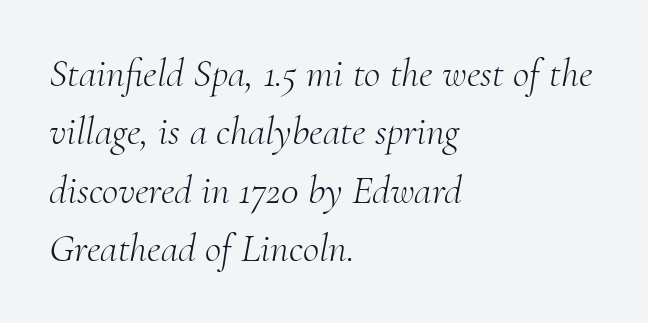
{"serif": "yes", "italic": "yes", "lean": "right", "slant_degrees": 10, "bold": "no", "weight": "light", "width": "normal", "stroke_contrast": "medium", "x_height": "small", "monospaced": "no", "underline": "no", "align": "left", "line_spacing": "normal", "line_spacing_ratio": 1.46, "letter_spacing": "normal", "letter_spacing_em": 0.0, "glyph_px": 40}
